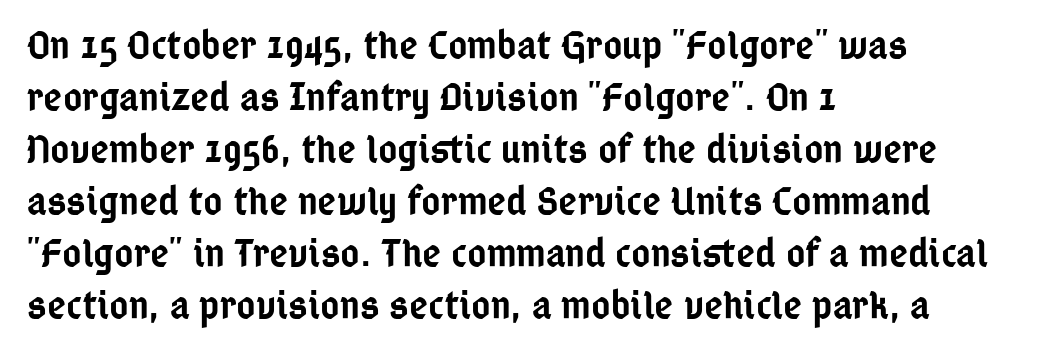
Q: Is the text bold? A: Semi-bold.
Q: Is the text italic (slanted)? A: No, it is upright.
Q: Is the typeface a serif or a sans-serif typeface? A: Sans-serif.
Q: Is the text underlined? A: No.
Q: How is the paragraph aligned? A: Left-aligned.
Q: Is the spacing between letters normal or unusually wide? A: Normal.
Q: Is the spacing between lines tight, normal or loose? A: Normal.
Q: Width (condensed, normal, or wide)? A: Condensed.
Q: Stroke contrast? A: Low.
Q: x-height? A: Medium.
Q: Monospaced? A: No.
